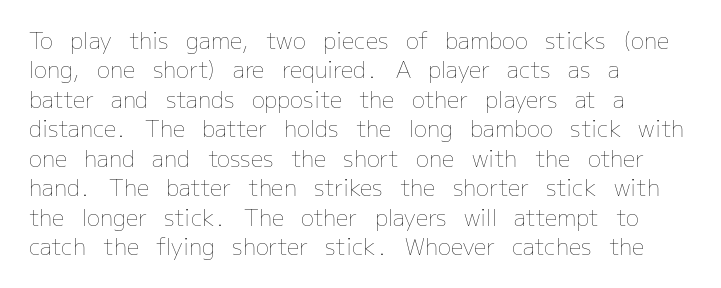
The image shows 22 px text type, upright; set left-aligned, normal line spacing (1.34x), normal letter spacing, not underlined.
